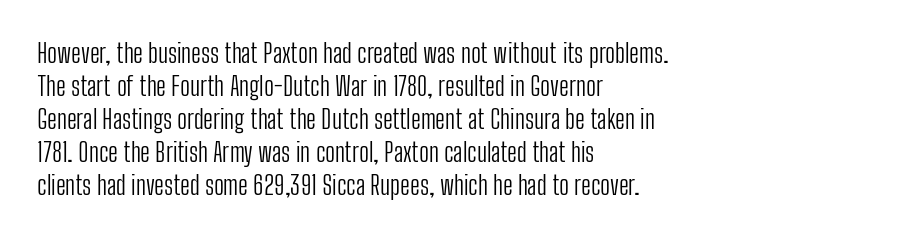
The image shows 26 px text type, upright; set left-aligned, normal line spacing (1.27x), normal letter spacing, not underlined.
